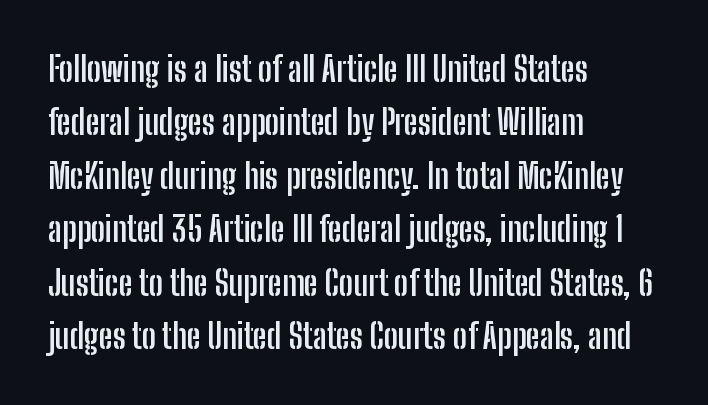
Tracking here is standard; glyphs follow each other at the usual distance. The passage shown stacks its lines at a standard gap. A sans-serif font was chosen for this passage. Caption: multi-line text, flush left, ragged right. The lettering holds an erect, upright posture throughout.
